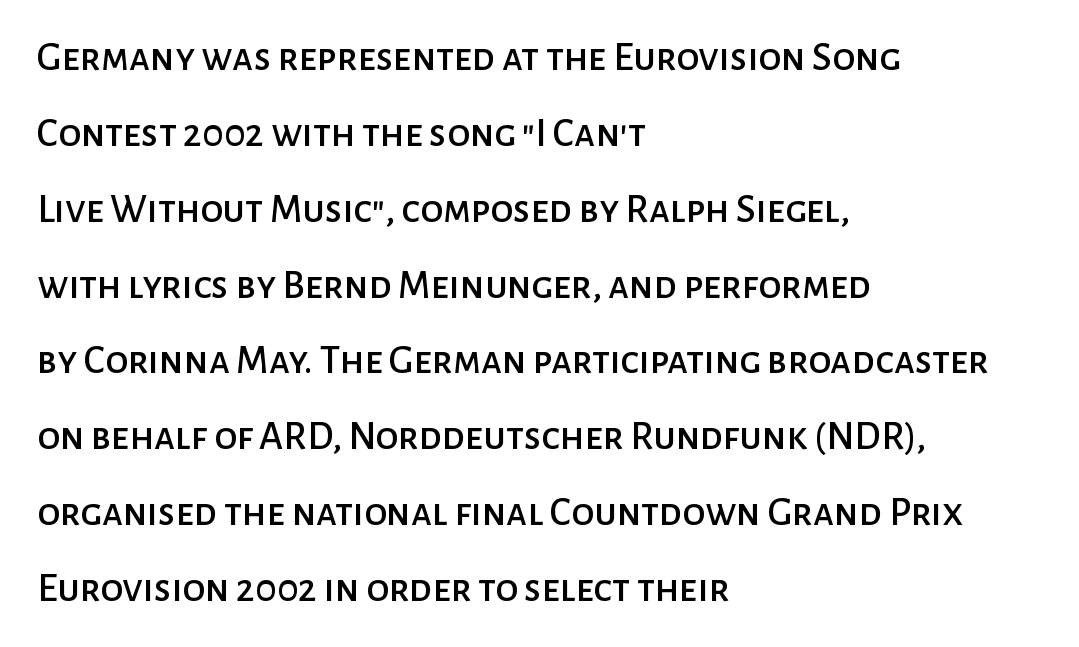
{"serif": "no", "italic": "no", "width": "normal", "stroke_contrast": "low", "x_height": "medium", "monospaced": "no", "underline": "no", "align": "left", "line_spacing_ratio": 1.85, "letter_spacing": "normal", "letter_spacing_em": 0.0, "glyph_px": 41}
